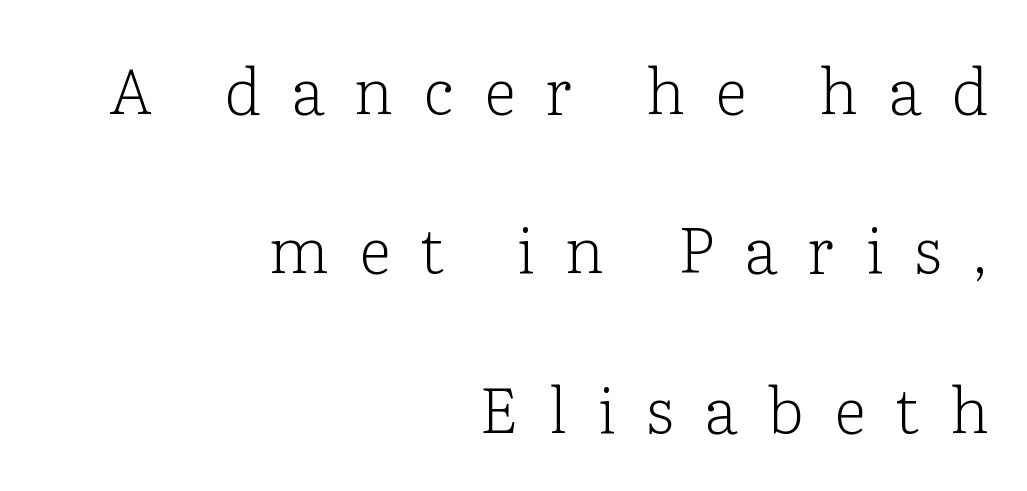
The image shows 64 px light serif type, upright; set right-aligned, loose line spacing (2.49x), unusually wide letter spacing (+0.47 em), not underlined; low stroke contrast and a medium x-height.
